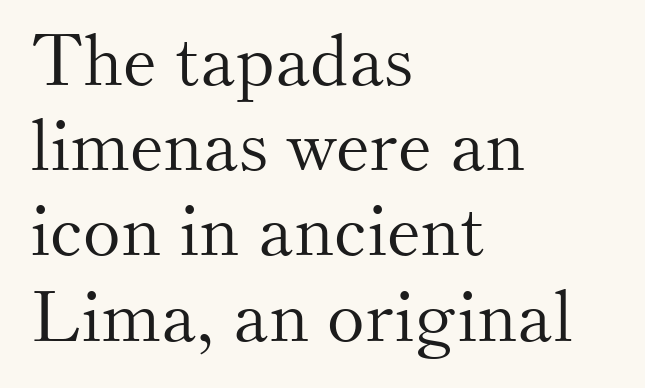
These lines are rendered in a variable-pitch font. No chunkiness to these letters — they're not bold. Words appear dense and cohesive because spacing is normal. Casual observation: everything's shoved over to the left.
